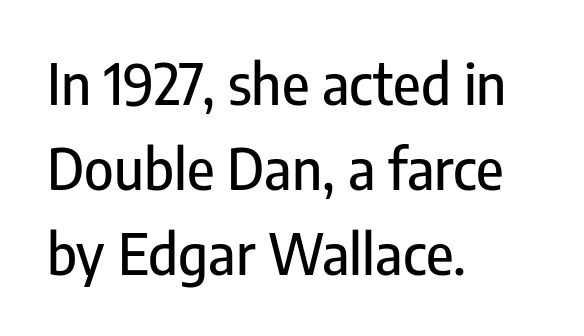
{"serif": "no", "italic": "no", "width": "condensed", "stroke_contrast": "low", "x_height": "medium", "monospaced": "no", "underline": "no", "align": "left", "line_spacing": "normal", "line_spacing_ratio": 1.52, "letter_spacing": "normal", "letter_spacing_em": 0.0, "glyph_px": 56}
